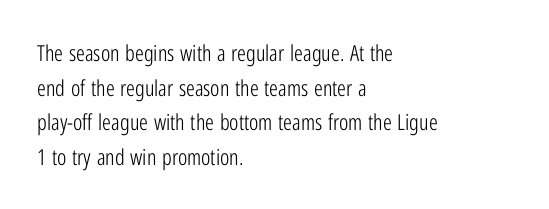
Which margin do the lines hug? The left one — the right edge is uneven. This is roman type, the default non-slanted kind. Summary of vertical rhythm: regular, with standard interline spacing. These glyphs show unthickened strokes, regular width or finer. The rendering keeps characters at their native spacing. The gap between lines stays unmarked.
